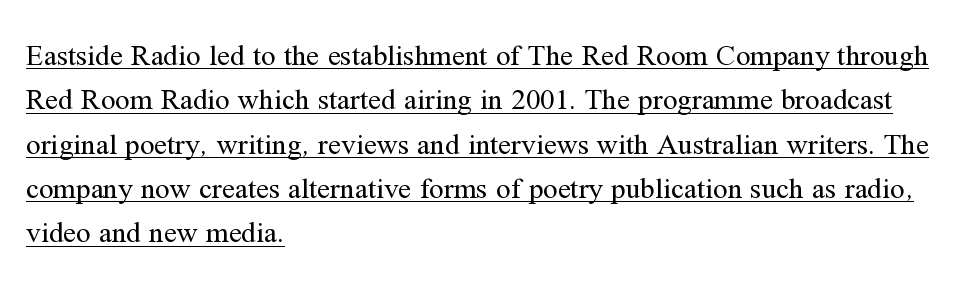
Spacing verdict: proportional, widths tailored to each character. These characters rest on top of a visible drawn line. Does the type have serifs? Yes, each stem ends in a small foot. The passage shown stacks its lines at a standard gap. This rendering uses left alignment, leaving the right contour irregular. The font's upright variant was chosen for this text.
